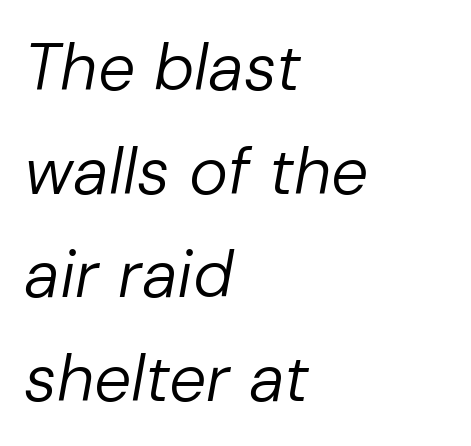
The specimen reads as italic at a glance. Quick note: underline off. Vertically, the passage feels balanced, rows spaced as you'd expect. Stroke mass is kept to a normal reading level or below. All the whitespace from short lines collects on the right. This rendering leaves character spacing at its baseline value.
